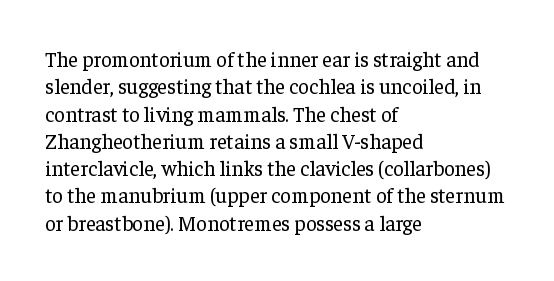
Reading down the block, your eye returns to a fixed left position each line. The weight tops out at a normal text grade. Interline gaps are of average width in this sample. The letters sit at their default tracking, neither squeezed nor spread.
